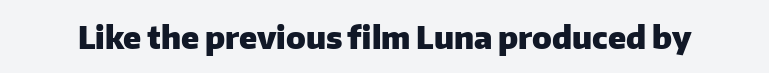
The image shows 31 px heavy sans-serif type, upright; set normal letter spacing, not underlined; low stroke contrast and a medium x-height.
